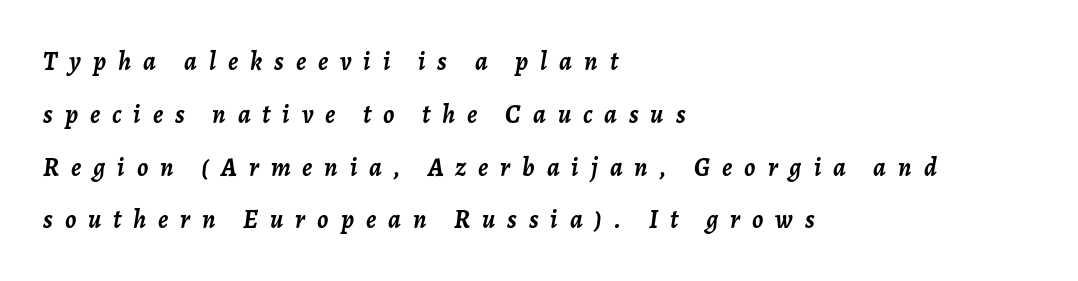
Q: Is the text bold? A: Yes.
Q: Is the text italic (slanted)? A: Yes, it leans right by about 7 degrees.
Q: Is the text underlined? A: No.
Q: How is the paragraph aligned? A: Left-aligned.
Q: Is the spacing between letters normal or unusually wide? A: Unusually wide.
Q: Is the spacing between lines tight, normal or loose? A: Loose.
